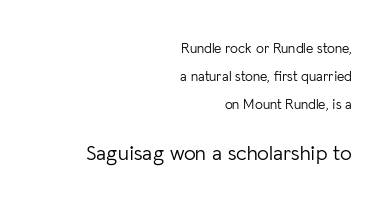
{"italic": "no", "bold": "no", "underline": "no", "align": "right", "line_spacing": "loose", "line_spacing_ratio": 2.0, "letter_spacing": "normal", "letter_spacing_em": 0.0, "larger_block": "second", "size_ratio": 1.5, "glyph_px": 21}
